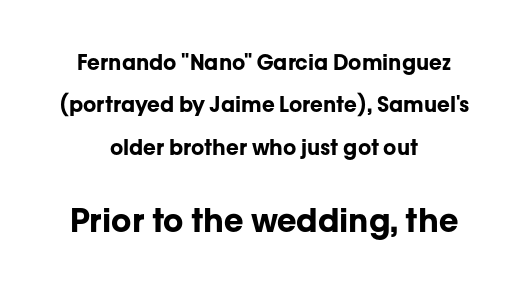
The type family on display is of the sans-serif kind. The axis of the letterforms is exactly vertical. Small over large — that's the arrangement of the two blocks here. Do the characters align in a grid? No, the font is proportional. Does extra space separate the letters? No, they use regular spacing. The rendering positions every line midway between the sides.
